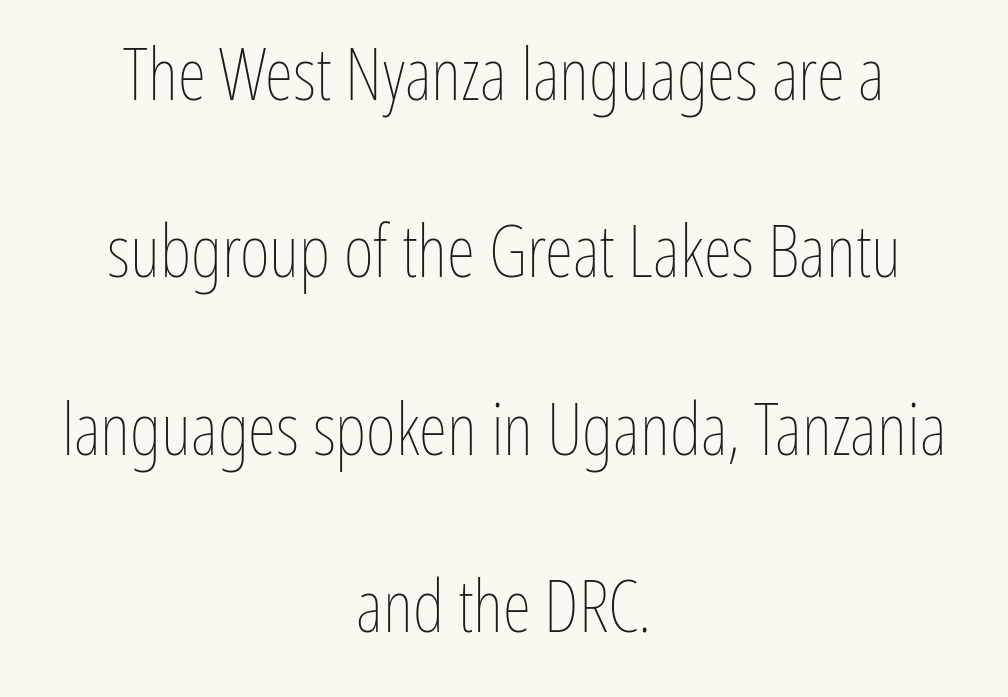
The passage shown is typed in a proportional face where columns would drift. The specimen reads as upright at a glance. The setting favours the middle, as headings and verse often do. The space beneath each line is pristine and unruled. Vertically, the passage feels expansive, rows floating well apart. Is this a heavy cut? Hardly; it is regular or lighter.
